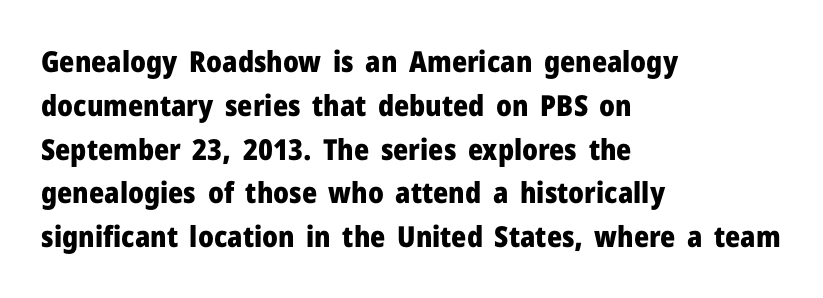
Nobody drew a line under any word here. Nothing sits at the stroke ends, so this counts as sans-serif. Typographic density is high because the face is bold. The letters advance in unequal steps, a hallmark of proportional type. The line texture is even and compact thanks to regular tracking.
